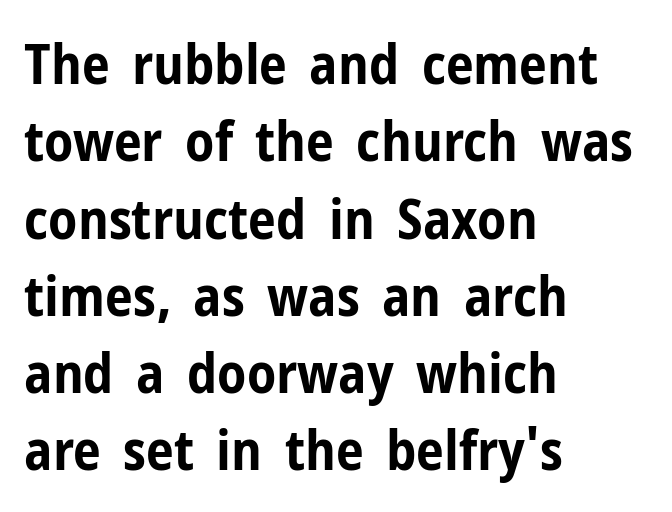
In terms of letterspacing, this is plain default setting. Serifs: no, the terminals of the letterforms are clean. Italic? Not at all — the glyphs are vertical. All the whitespace from short lines collects on the right. Look at the stroke-to-counter ratio: heavy, a bold.
